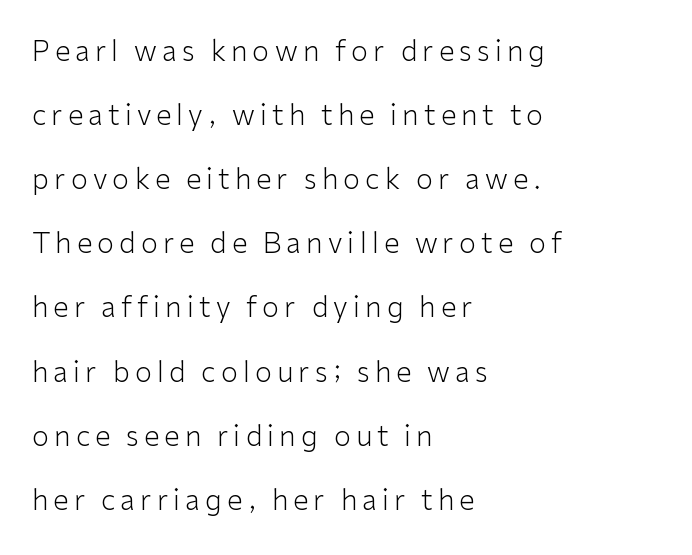
The image shows 28 px light sans-serif type, upright; set left-aligned, loose line spacing (2.29x), not underlined; low stroke contrast and a medium x-height.
